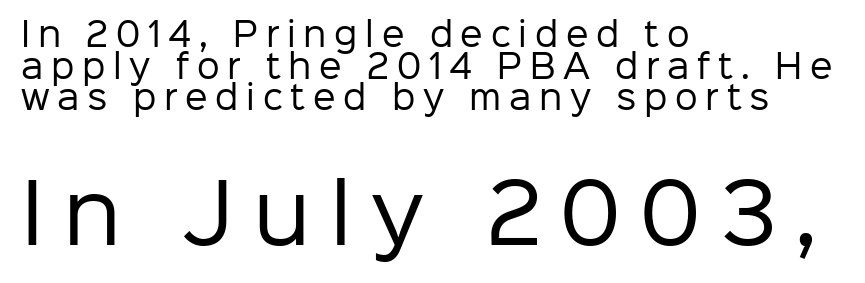
Visually the block forms a straight wall on the left and a jagged coastline on the right. You could only call the tracking loose — the letters float apart. The font is comparable to plain body text, perhaps lighter. Two sizes are in play, and the larger belongs to the second block.
